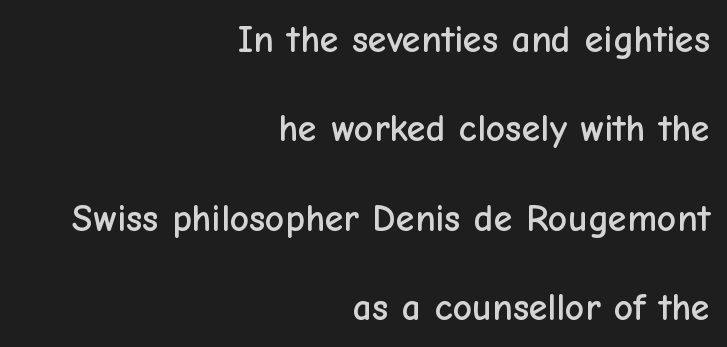
The image shows 38 px sans-serif type, upright; set right-aligned, loose line spacing (2.35x), normal letter spacing, not underlined; low stroke contrast and a medium x-height.
